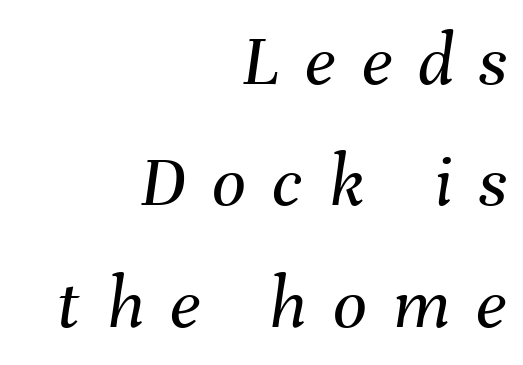
Q: Is the text bold? A: No.
Q: Is the text italic (slanted)? A: Yes, it leans right by about 8 degrees.
Q: Is the text underlined? A: No.
Q: How is the paragraph aligned? A: Right-aligned.
Q: Is the spacing between letters normal or unusually wide? A: Unusually wide.
Q: Is the spacing between lines tight, normal or loose? A: Normal.
Q: Width (condensed, normal, or wide)? A: Normal.
Q: Stroke contrast? A: Medium.
Q: x-height? A: Medium.
Q: Monospaced? A: No.
